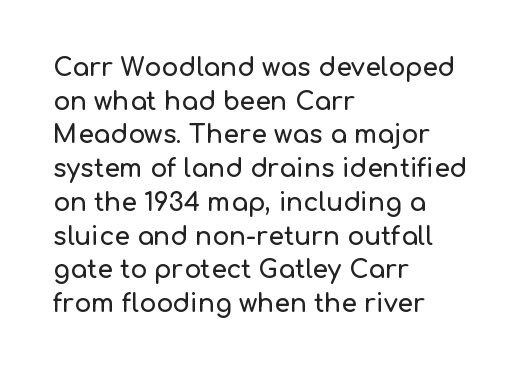
{"italic": "no", "underline": "no", "align": "left", "line_spacing": "normal", "line_spacing_ratio": 1.35, "letter_spacing": "normal", "letter_spacing_em": 0.0, "glyph_px": 25}
